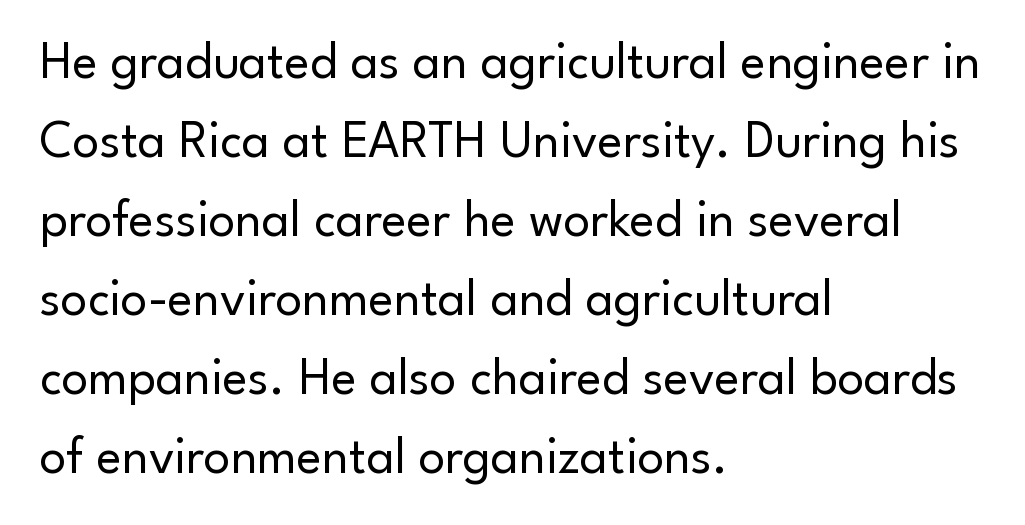
Q: Is the text bold? A: No.
Q: Is the text italic (slanted)? A: No, it is upright.
Q: Is the typeface a serif or a sans-serif typeface? A: Sans-serif.
Q: Is the text underlined? A: No.
Q: How is the paragraph aligned? A: Left-aligned.
Q: Is the spacing between letters normal or unusually wide? A: Normal.
Q: Is the spacing between lines tight, normal or loose? A: Normal.
Q: Width (condensed, normal, or wide)? A: Normal.
Q: Stroke contrast? A: Low.
Q: x-height? A: Small.
Q: Monospaced? A: No.
